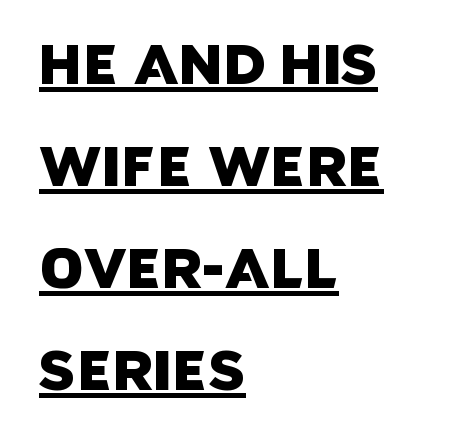
{"serif": "no", "width": "normal", "stroke_contrast": "low", "x_height": "large", "monospaced": "no", "underline": "yes", "align": "left", "line_spacing_ratio": 1.82, "letter_spacing": "normal", "letter_spacing_em": 0.0, "glyph_px": 56}
